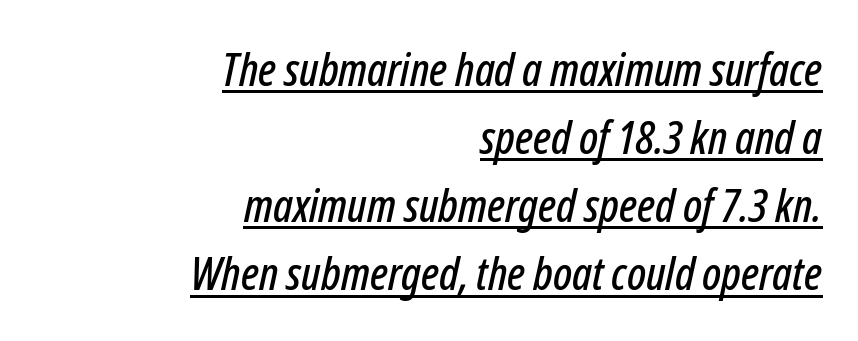
{"italic": "yes", "lean": "right", "slant_degrees": 12, "width": "condensed", "stroke_contrast": "low", "x_height": "medium", "monospaced": "no", "underline": "yes", "align": "right", "line_spacing": "normal", "line_spacing_ratio": 1.48, "letter_spacing": "normal", "letter_spacing_em": 0.0, "glyph_px": 46}
